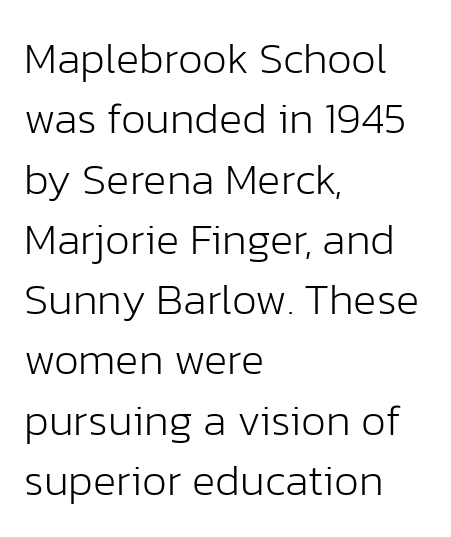
{"serif": "no", "italic": "no", "bold": "no", "weight": "light", "width": "normal", "stroke_contrast": "low", "x_height": "medium", "monospaced": "no", "underline": "no", "align": "left", "line_spacing": "normal", "line_spacing_ratio": 1.37, "letter_spacing": "normal", "letter_spacing_em": 0.0, "glyph_px": 44}
